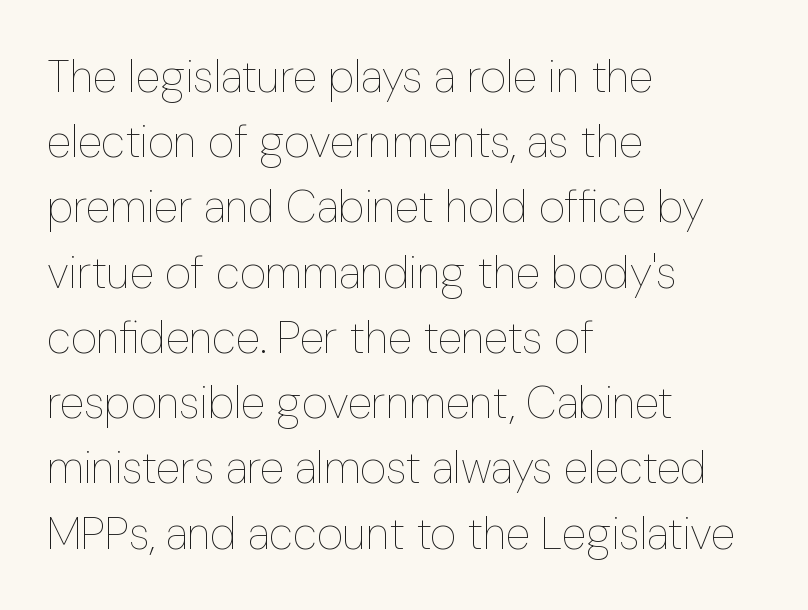
Q: Is the text bold? A: No.
Q: Is the text italic (slanted)? A: No, it is upright.
Q: Is the text underlined? A: No.
Q: How is the paragraph aligned? A: Left-aligned.
Q: Is the spacing between letters normal or unusually wide? A: Normal.
Q: Is the spacing between lines tight, normal or loose? A: Normal.
Q: Width (condensed, normal, or wide)? A: Condensed.
Q: Stroke contrast? A: Low.
Q: x-height? A: Medium.
Q: Monospaced? A: No.
